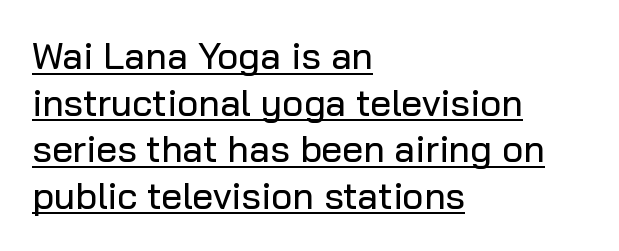
The image shows 37 px sans-serif type, upright; set left-aligned, normal line spacing (1.26x), normal letter spacing, underlined; low stroke contrast and a medium x-height.
